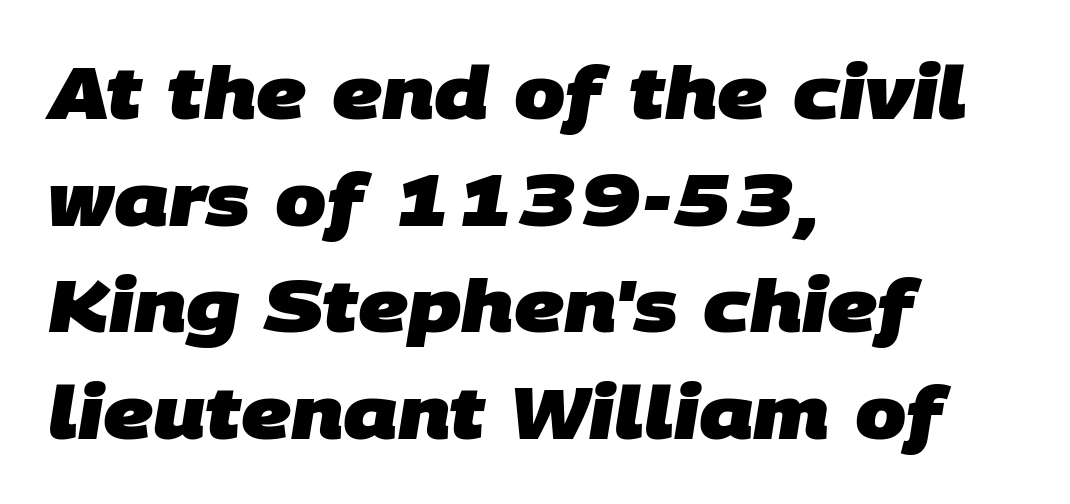
The image shows 73 px heavy sans-serif type; set left-aligned, normal line spacing (1.46x), normal letter spacing, not underlined; low stroke contrast and a large x-height.
